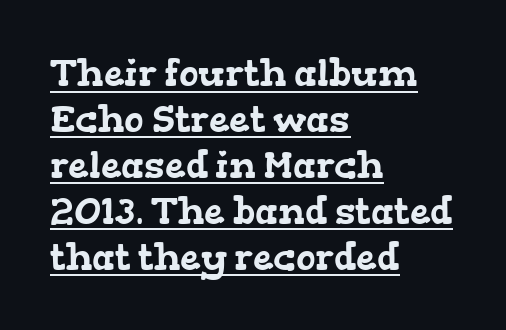
Descenders here cross a horizontal rule under the line. Note the varied advance widths — an 'i' is clearly narrower than an 'm'. You can tell from the footed stems that serif type was used. The rendering anchors every line to the left-hand side. The tracking reads as untouched default to a designer's eye.
